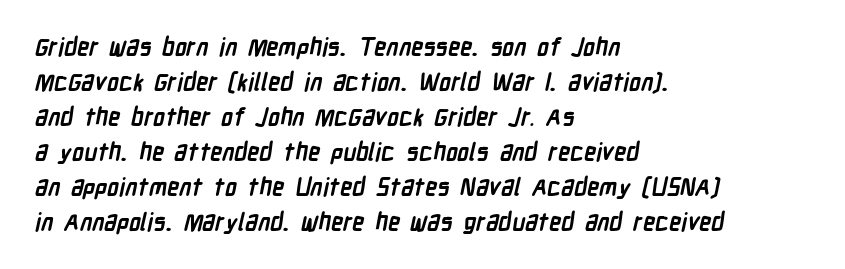
{"bold": "yes", "underline": "no", "align": "left", "line_spacing": "normal", "line_spacing_ratio": 1.46, "letter_spacing": "normal", "letter_spacing_em": 0.0, "glyph_px": 24}
